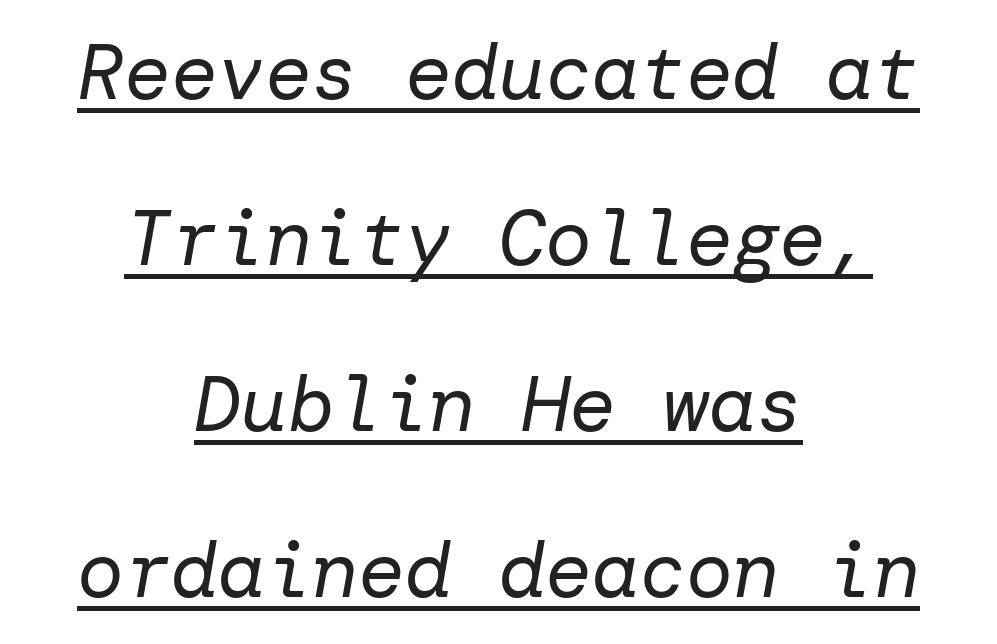
The image shows 78 px regular-weight type, italic (leaning right); set centered, loose line spacing (2.13x), normal letter spacing, underlined; low stroke contrast and a medium x-height.
